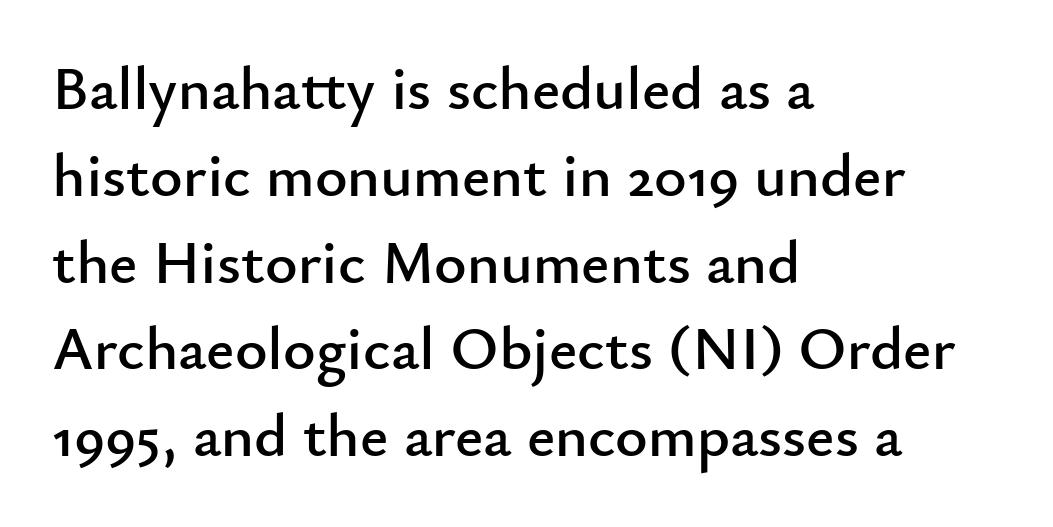
The image shows 62 px sans-serif type, upright; set left-aligned, normal line spacing (1.4x), normal letter spacing, not underlined; low stroke contrast and a small x-height.
